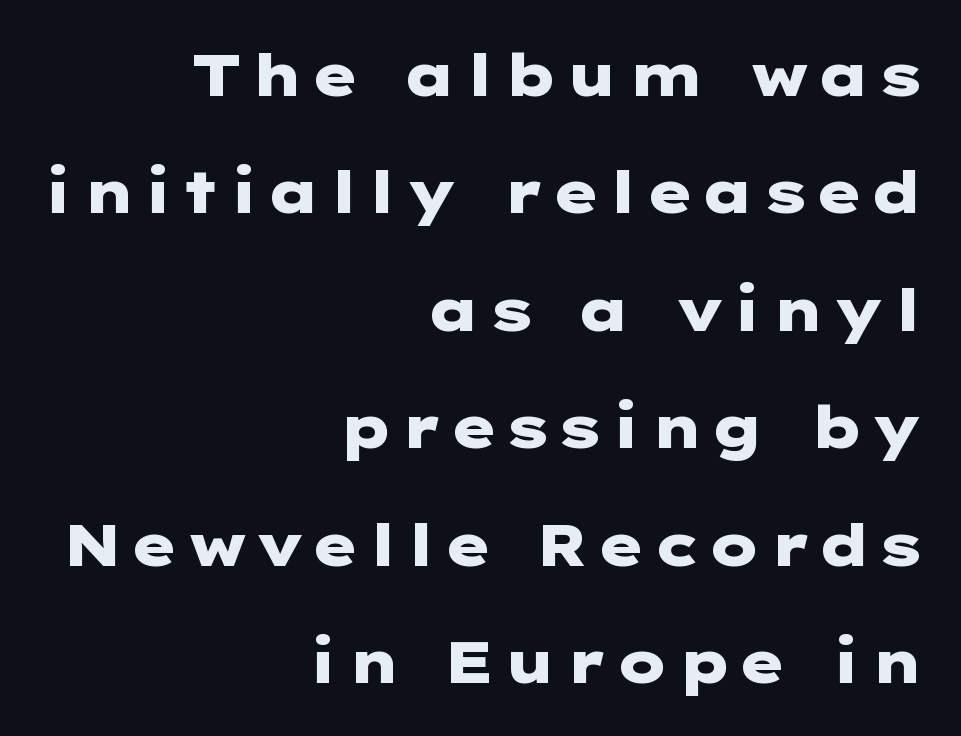
{"serif": "no", "italic": "no", "bold": "yes", "weight": "heavy", "width": "wide", "stroke_contrast": "low", "x_height": "medium", "underline": "no", "align": "right", "line_spacing": "loose", "line_spacing_ratio": 1.99, "glyph_px": 59}
